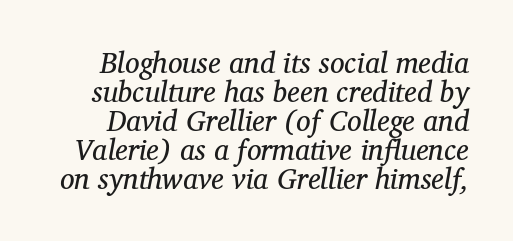
Q: Is the text bold? A: No.
Q: Is the text italic (slanted)? A: Yes, it leans right by about 12 degrees.
Q: Is the typeface a serif or a sans-serif typeface? A: Serif.
Q: Is the text underlined? A: No.
Q: Is the spacing between letters normal or unusually wide? A: Normal.
Q: Is the spacing between lines tight, normal or loose? A: Tight.
Q: Width (condensed, normal, or wide)? A: Normal.
Q: Stroke contrast? A: Medium.
Q: x-height? A: Medium.
Q: Monospaced? A: No.
